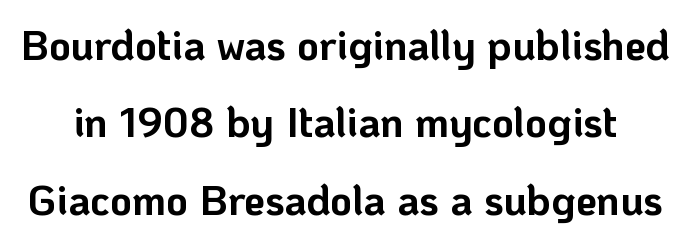
Heavy, bold letterforms. Here the designer chose a conventional face with non-uniform glyph widths. A roman cut, with each character standing at attention. Each row of text sits above clean, open space. The text was rendered using a sans face with plain stroke endings. Tracking value appears to be zero — textbook default spacing.
